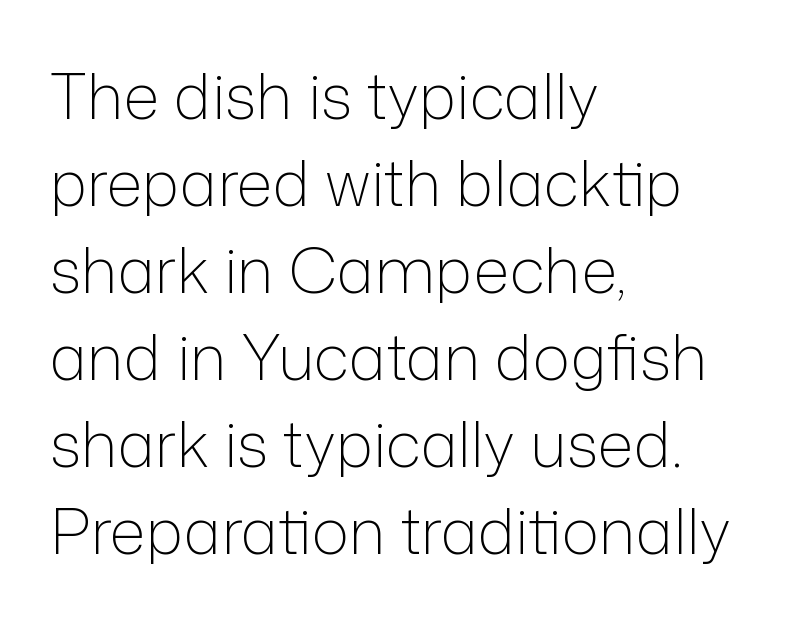
Q: Is the text bold? A: No.
Q: Is the text italic (slanted)? A: No, it is upright.
Q: Is the typeface a serif or a sans-serif typeface? A: Sans-serif.
Q: Is the text underlined? A: No.
Q: How is the paragraph aligned? A: Left-aligned.
Q: Is the spacing between letters normal or unusually wide? A: Normal.
Q: Is the spacing between lines tight, normal or loose? A: Normal.
Q: Width (condensed, normal, or wide)? A: Normal.
Q: Stroke contrast? A: Low.
Q: x-height? A: Medium.
Q: Monospaced? A: No.
